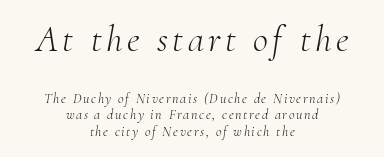
Q: Is the text bold? A: No.
Q: Is the text italic (slanted)? A: Yes, it leans right by about 10 degrees.
Q: Is the typeface a serif or a sans-serif typeface? A: Serif.
Q: Is the text underlined? A: No.
Q: How is the paragraph aligned? A: Centered.
Q: Which block of text is set in a larger size, the first (top) or the second (bottom)? A: The first (top) one.
Q: Width (condensed, normal, or wide)? A: Normal.
Q: Stroke contrast? A: Medium.
Q: x-height? A: Small.
Q: Monospaced? A: No.
